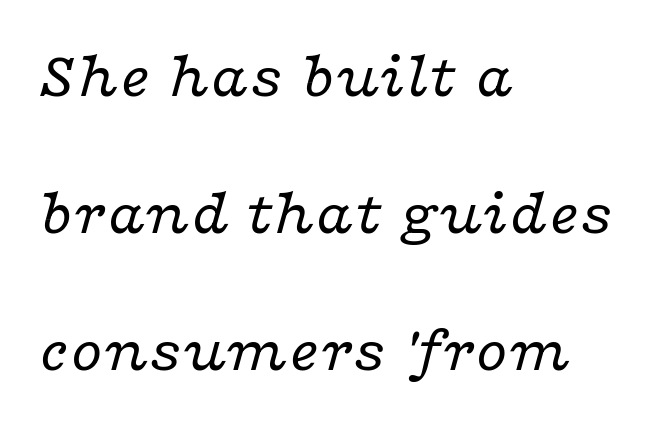
Q: Is the text bold? A: No.
Q: Is the text italic (slanted)? A: Yes, it leans right by about 16 degrees.
Q: Is the typeface a serif or a sans-serif typeface? A: Serif.
Q: Is the text underlined? A: No.
Q: How is the paragraph aligned? A: Left-aligned.
Q: Is the spacing between letters normal or unusually wide? A: Normal.
Q: Is the spacing between lines tight, normal or loose? A: Loose.
Q: Width (condensed, normal, or wide)? A: Wide.
Q: Stroke contrast? A: Low.
Q: x-height? A: Medium.
Q: Monospaced? A: No.
